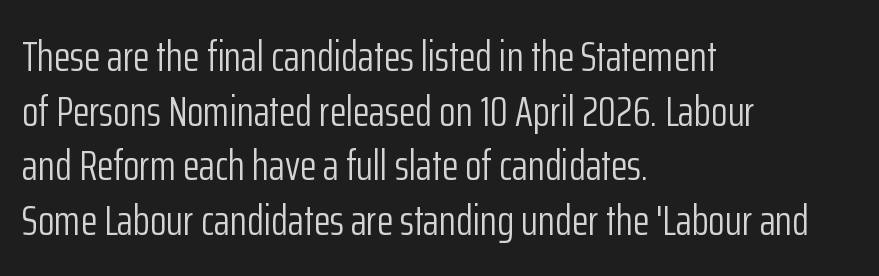
Q: Is the text bold? A: No.
Q: Is the text italic (slanted)? A: No, it is upright.
Q: Is the typeface a serif or a sans-serif typeface? A: Sans-serif.
Q: Is the text underlined? A: No.
Q: How is the paragraph aligned? A: Left-aligned.
Q: Is the spacing between letters normal or unusually wide? A: Normal.
Q: Is the spacing between lines tight, normal or loose? A: Normal.
Q: Width (condensed, normal, or wide)? A: Condensed.
Q: Stroke contrast? A: Low.
Q: x-height? A: Medium.
Q: Monospaced? A: No.
